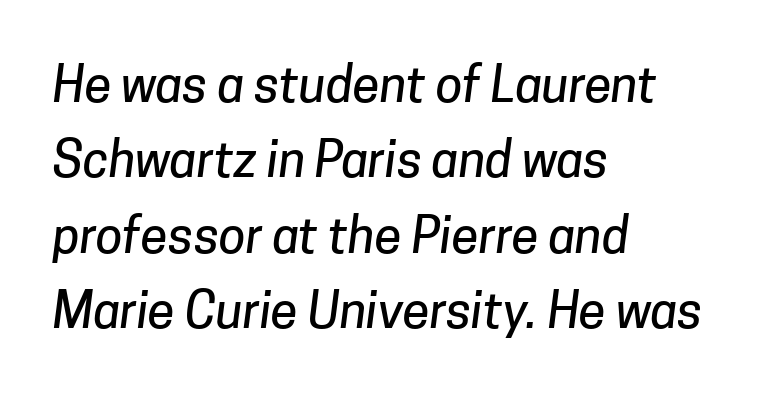
The image shows 49 px sans-serif type; set left-aligned, normal line spacing (1.54x), normal letter spacing, not underlined; low stroke contrast and a medium x-height.
